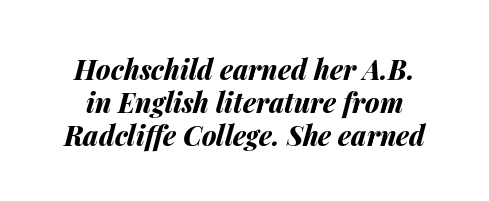
If you drew a line through each stem, it would be angled. Stroke thickness is high; the sample reads as a true bold. The line texture is even and compact thanks to regular tracking. Each row of text sits above clean, open space.
